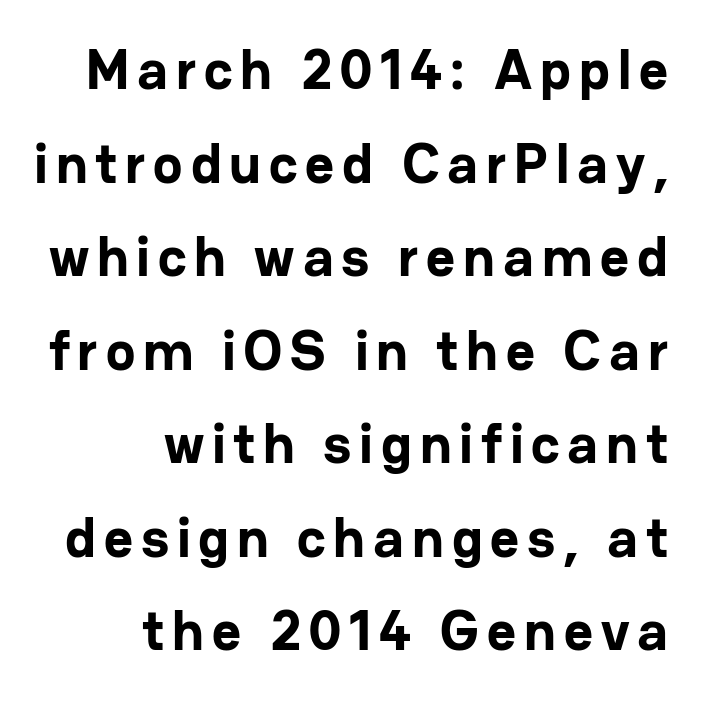
{"serif": "no", "italic": "no", "bold": "yes", "weight": "bold", "width": "normal", "stroke_contrast": "low", "x_height": "medium", "monospaced": "no", "underline": "no", "align": "right", "line_spacing": "normal", "line_spacing_ratio": 1.67, "glyph_px": 56}
